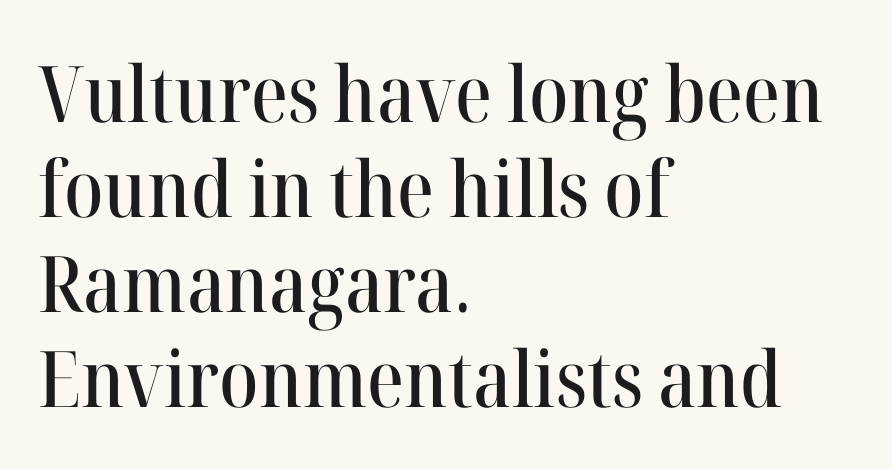
{"serif": "yes", "italic": "no", "width": "normal", "stroke_contrast": "high", "x_height": "medium", "monospaced": "no", "underline": "no", "align": "left", "line_spacing_ratio": 1.22, "letter_spacing": "normal", "letter_spacing_em": 0.0, "glyph_px": 78}
